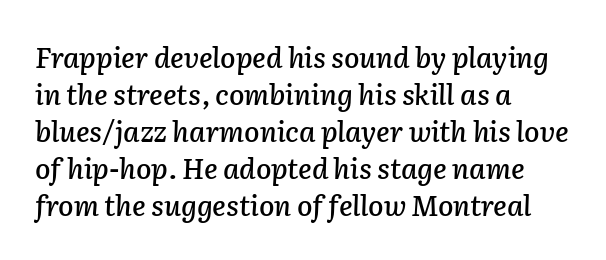
{"italic": "yes", "lean": "right", "slant_degrees": 2, "width": "normal", "stroke_contrast": "low", "x_height": "medium", "monospaced": "no", "underline": "no", "align": "left", "line_spacing": "normal", "line_spacing_ratio": 1.32, "letter_spacing": "normal", "letter_spacing_em": 0.0, "glyph_px": 28}
